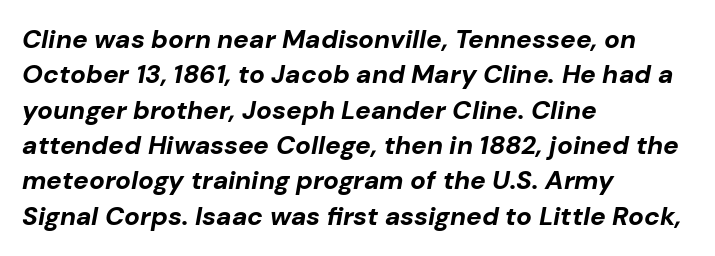
The image shows 26 px bold type, italic (leaning right); set left-aligned, normal line spacing (1.36x), normal letter spacing, not underlined.
